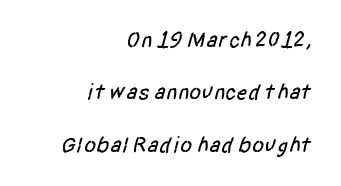
This block would shrink considerably if given ordinary leading; it's expanded now. There is no visible air inserted between adjacent glyphs. The glyphs are unaccompanied by any horizontal stroke below them. Horizontal alignment here is rightward, an uncommon choice for prose.
